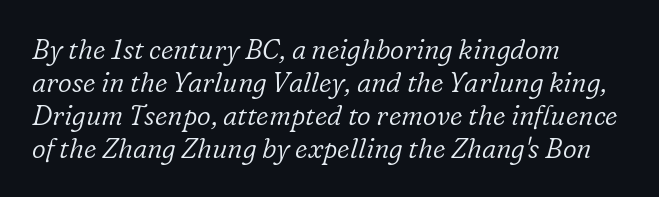
Q: Is the text bold? A: No.
Q: Is the text italic (slanted)? A: Yes, it leans right by about 16 degrees.
Q: Is the text underlined? A: No.
Q: How is the paragraph aligned? A: Left-aligned.
Q: Is the spacing between letters normal or unusually wide? A: Normal.
